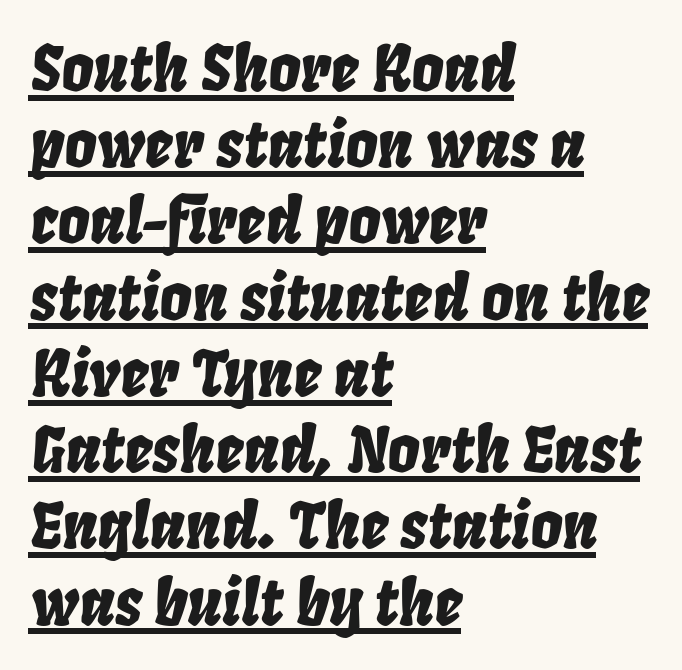
Q: Is the text italic (slanted)? A: Yes, it leans right by about 8 degrees.
Q: Is the text underlined? A: Yes.
Q: How is the paragraph aligned? A: Left-aligned.
Q: Is the spacing between letters normal or unusually wide? A: Normal.
Q: Width (condensed, normal, or wide)? A: Condensed.
Q: Stroke contrast? A: Low.
Q: x-height? A: Large.
Q: Monospaced? A: No.
